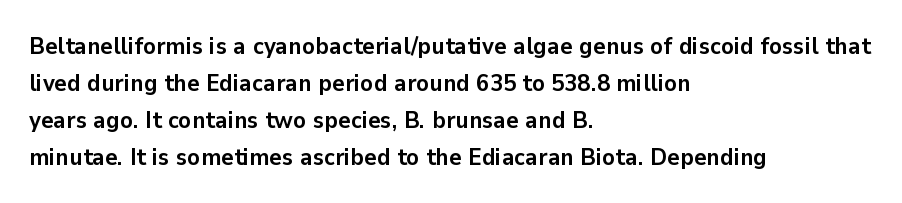
Q: Is the text bold? A: Yes.
Q: Is the text italic (slanted)? A: No, it is upright.
Q: Is the text underlined? A: No.
Q: How is the paragraph aligned? A: Left-aligned.
Q: Is the spacing between letters normal or unusually wide? A: Normal.
Q: Is the spacing between lines tight, normal or loose? A: Normal.
